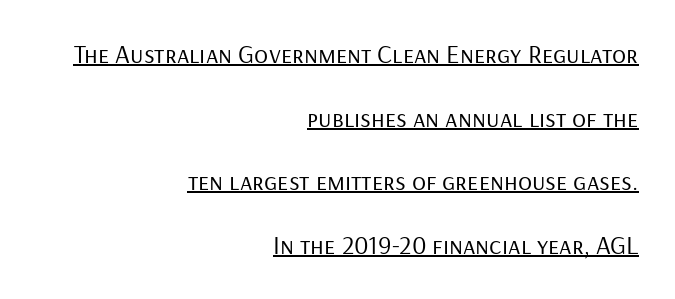
{"italic": "no", "bold": "no", "underline": "yes", "align": "right", "line_spacing": "loose", "line_spacing_ratio": 2.45, "letter_spacing": "normal", "letter_spacing_em": 0.0, "glyph_px": 26}
